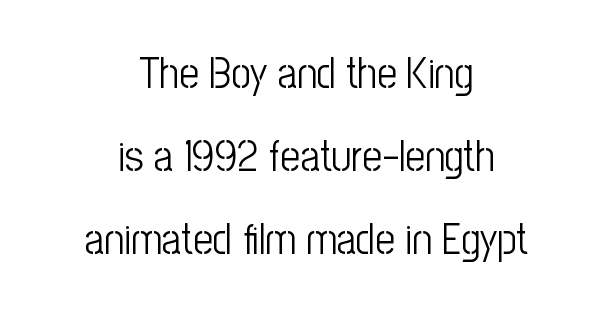
{"serif": "no", "italic": "no", "bold": "no", "weight": "light", "width": "condensed", "stroke_contrast": "low", "x_height": "medium", "monospaced": "no", "underline": "no", "align": "center", "line_spacing": "loose", "line_spacing_ratio": 1.93, "letter_spacing": "normal", "letter_spacing_em": 0.0, "glyph_px": 43}
